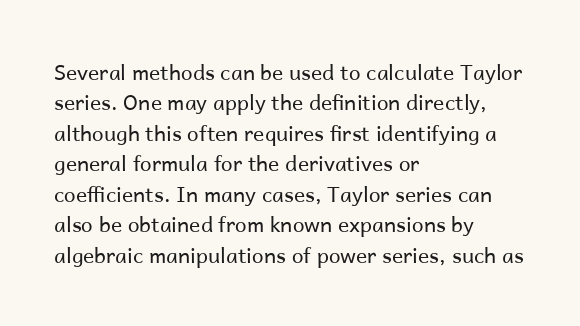
{"italic": "no", "bold": "no", "underline": "no", "align": "left", "line_spacing": "normal", "line_spacing_ratio": 1.45, "letter_spacing": "normal", "letter_spacing_em": 0.0, "glyph_px": 21}
